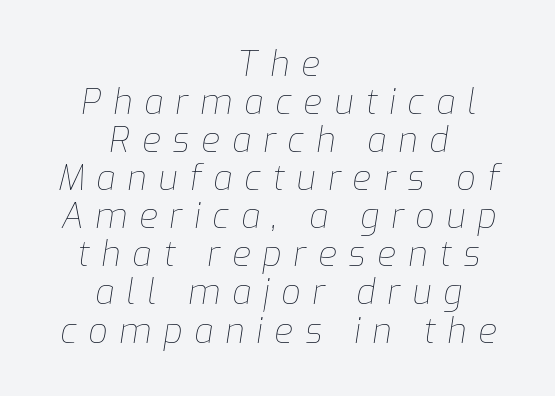
{"italic": "yes", "lean": "right", "slant_degrees": 9, "bold": "no", "weight": "thin", "width": "normal", "stroke_contrast": "low", "x_height": "medium", "monospaced": "no", "underline": "no", "align": "center", "line_spacing": "tight", "line_spacing_ratio": 1.12, "letter_spacing": "wide", "letter_spacing_em": 0.35, "glyph_px": 34}
